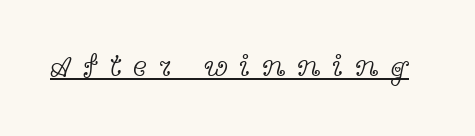
Q: Is the text bold? A: No.
Q: Is the text italic (slanted)? A: No, it is upright.
Q: Is the typeface a serif or a sans-serif typeface? A: Serif.
Q: Is the text underlined? A: Yes.
Q: Is the spacing between letters normal or unusually wide? A: Unusually wide.
Q: Width (condensed, normal, or wide)? A: Wide.
Q: x-height? A: Medium.
Q: Monospaced? A: No.
